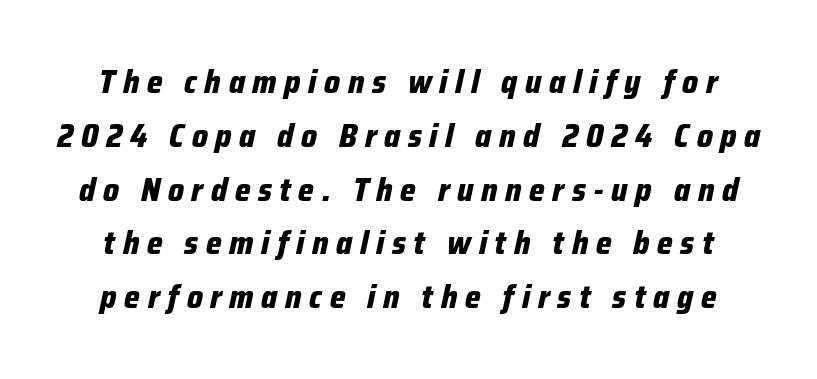
Q: Is the text bold? A: Yes.
Q: Is the text italic (slanted)? A: Yes, it leans right by about 12 degrees.
Q: Is the text underlined? A: No.
Q: Is the spacing between letters normal or unusually wide? A: Unusually wide.
Q: Is the spacing between lines tight, normal or loose? A: Normal.
Q: Width (condensed, normal, or wide)? A: Condensed.
Q: Stroke contrast? A: Low.
Q: x-height? A: Medium.
Q: Monospaced? A: No.
